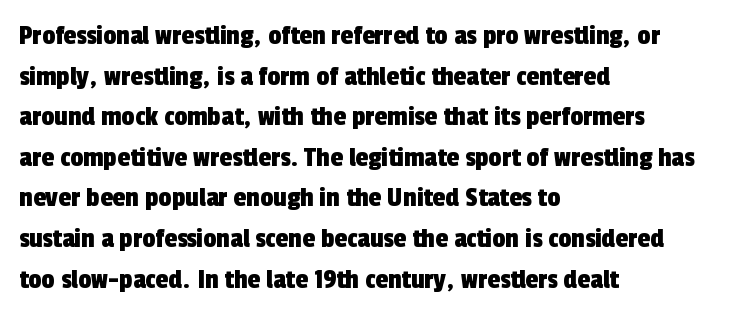
{"serif": "no", "width": "condensed", "x_height": "medium", "monospaced": "no", "underline": "no", "align": "left", "line_spacing": "normal", "line_spacing_ratio": 1.4, "letter_spacing": "normal", "letter_spacing_em": 0.0, "glyph_px": 29}
